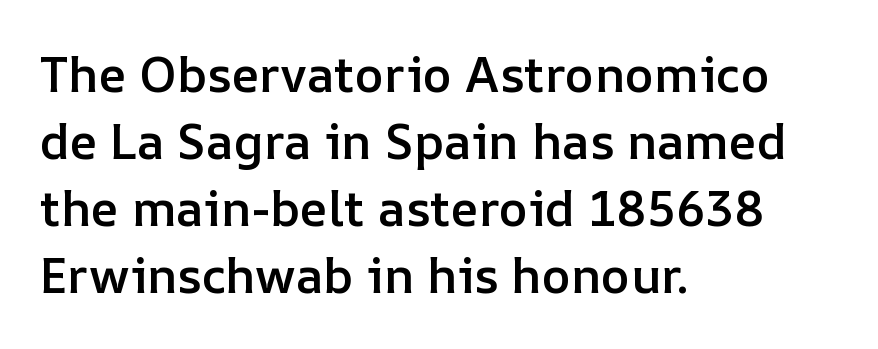
Q: Is the text bold? A: Semi-bold.
Q: Is the text italic (slanted)? A: No, it is upright.
Q: Is the text underlined? A: No.
Q: How is the paragraph aligned? A: Left-aligned.
Q: Is the spacing between letters normal or unusually wide? A: Normal.
Q: Is the spacing between lines tight, normal or loose? A: Normal.
Q: Width (condensed, normal, or wide)? A: Normal.
Q: Stroke contrast? A: Low.
Q: x-height? A: Medium.
Q: Monospaced? A: No.
